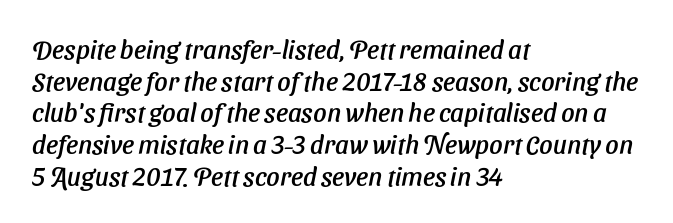
Q: Is the text underlined? A: No.
Q: How is the paragraph aligned? A: Left-aligned.
Q: Is the spacing between letters normal or unusually wide? A: Normal.
